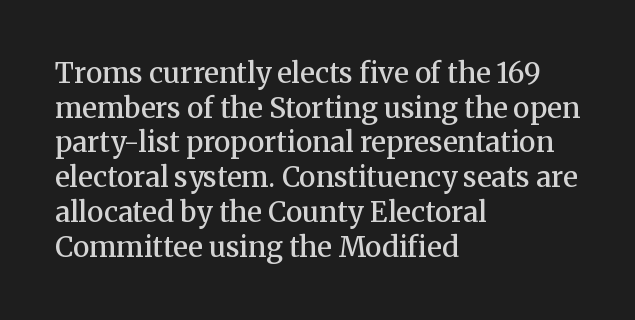
The type sits square on the baseline with zero lean. Check where the strokes stop: tiny serifs finish them off. Here the designer chose a conventional face with non-uniform glyph widths. The typesetter chose a ragged-right arrangement here. Beneath every word, the page is bare.
